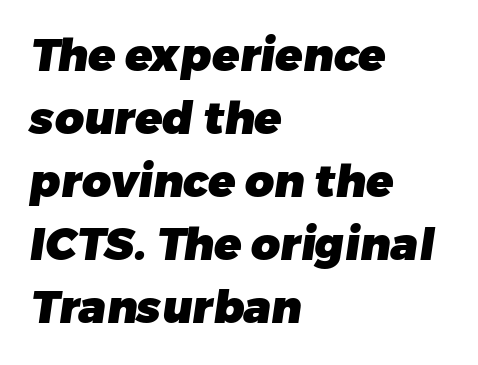
Baseline-to-baseline distance is the conventional proportion of letter height. Compared with an ordinary text face, these strokes are far heavier — a full bold. This rendering employs a face without finishing strokes, i.e., a sans-serif. Nobody touched the tracking dial on this one. In CSS terms this would be text-align: left.
